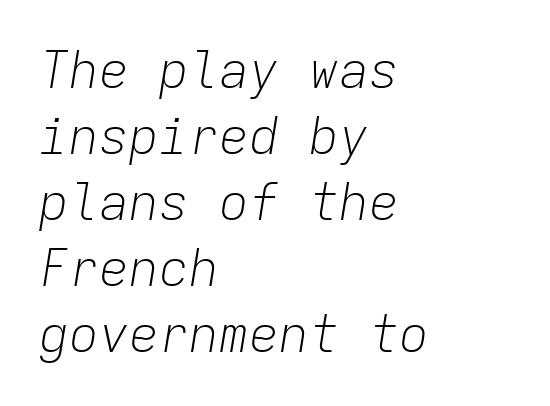
Q: Is the text bold? A: No.
Q: Is the text italic (slanted)? A: Yes, it leans right by about 9 degrees.
Q: Is the text underlined? A: No.
Q: How is the paragraph aligned? A: Left-aligned.
Q: Is the spacing between letters normal or unusually wide? A: Normal.
Q: Is the spacing between lines tight, normal or loose? A: Normal.
Q: Width (condensed, normal, or wide)? A: Normal.
Q: Stroke contrast? A: Low.
Q: x-height? A: Medium.
Q: Monospaced? A: Yes.
